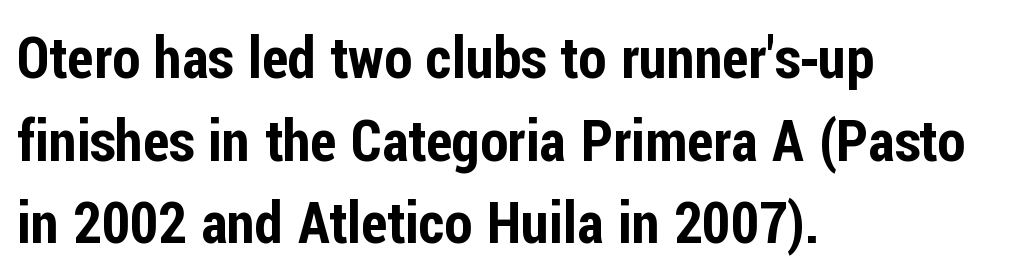
The image shows 57 px condensed sans-serif type, upright; set left-aligned, normal line spacing (1.45x), normal letter spacing, not underlined; low stroke contrast and a medium x-height.
